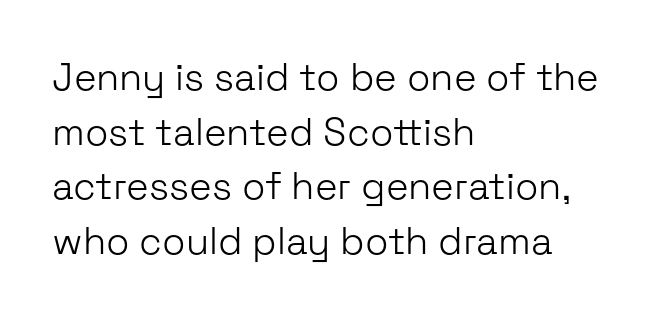
Q: Is the text bold? A: No.
Q: Is the text italic (slanted)? A: No, it is upright.
Q: Is the typeface a serif or a sans-serif typeface? A: Sans-serif.
Q: Is the text underlined? A: No.
Q: How is the paragraph aligned? A: Left-aligned.
Q: Is the spacing between letters normal or unusually wide? A: Normal.
Q: Is the spacing between lines tight, normal or loose? A: Normal.
Q: Width (condensed, normal, or wide)? A: Normal.
Q: Stroke contrast? A: Low.
Q: x-height? A: Medium.
Q: Monospaced? A: No.
